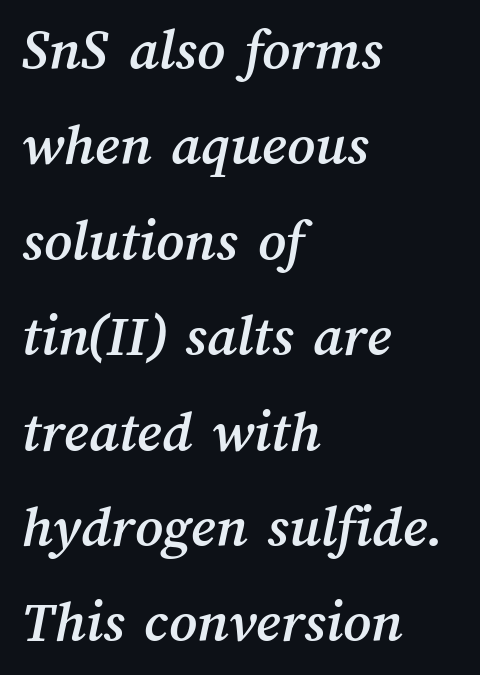
Q: Is the text underlined? A: No.
Q: How is the paragraph aligned? A: Left-aligned.
Q: Is the spacing between letters normal or unusually wide? A: Normal.
Q: Is the spacing between lines tight, normal or loose? A: Normal.
Q: Width (condensed, normal, or wide)? A: Normal.
Q: Stroke contrast? A: Medium.
Q: x-height? A: Medium.
Q: Monospaced? A: No.
